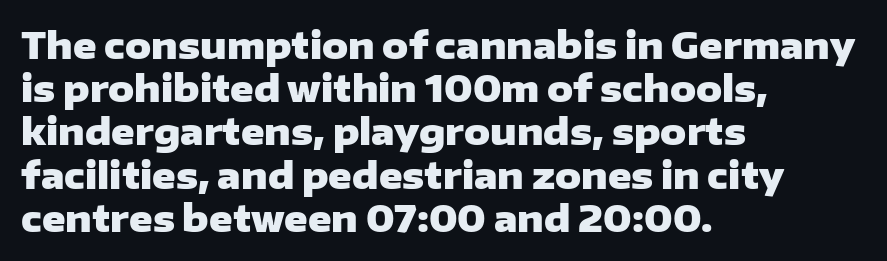
{"serif": "no", "italic": "no", "bold": "yes", "weight": "heavy", "width": "wide", "stroke_contrast": "low", "x_height": "medium", "monospaced": "no", "underline": "no", "align": "left", "line_spacing_ratio": 1.2, "letter_spacing": "normal", "letter_spacing_em": 0.0, "glyph_px": 36}
